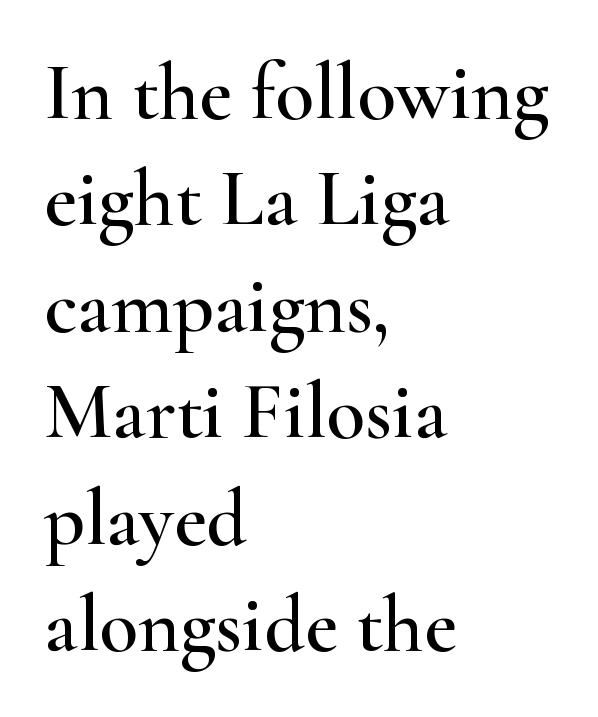
The image shows 80 px wide serif type, upright; set left-aligned, normal line spacing (1.33x), normal letter spacing, not underlined; high stroke contrast and a small x-height.
